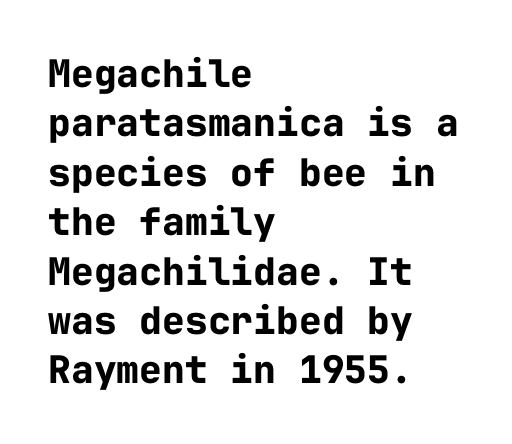
This is the regular roman posture of the typeface. Standard letterfit; no display-style spreading of the glyphs. One glance says typical: line gaps are just what's usual. Leftover space on each line is placed entirely after the last word. The glyphs in this specimen are sans serif.
